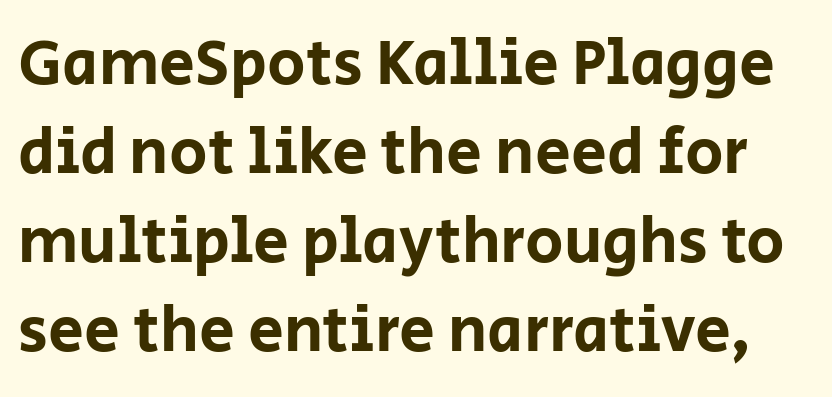
Has an underline been added? It has not. What stands out about the letter spacing? Nothing — it is the standard amount. The axis of the letterforms is exactly vertical. The characters display no serif detailing; their extremities are plain. The passage shown is typed in a proportional face where columns would drift.
